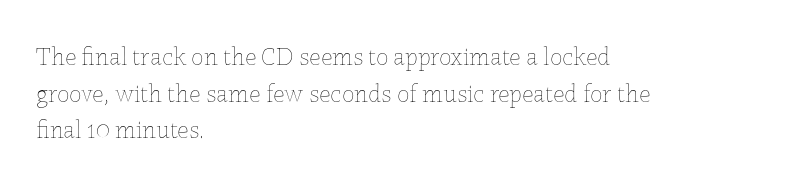
Q: Is the text bold? A: No.
Q: Is the text italic (slanted)? A: No, it is upright.
Q: Is the text underlined? A: No.
Q: How is the paragraph aligned? A: Left-aligned.
Q: Is the spacing between letters normal or unusually wide? A: Normal.
Q: Is the spacing between lines tight, normal or loose? A: Normal.
